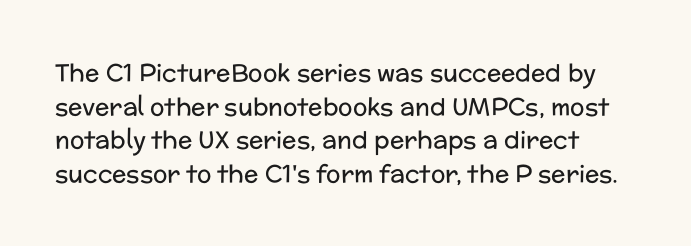
The letters look calm and open, with moderate or lighter stems. Evenly set lines give the paragraph a standard silhouette. The rendering keeps characters at their native spacing. This is roman type, the default non-slanted kind. Glance below the letters and you will spot only blank space.
